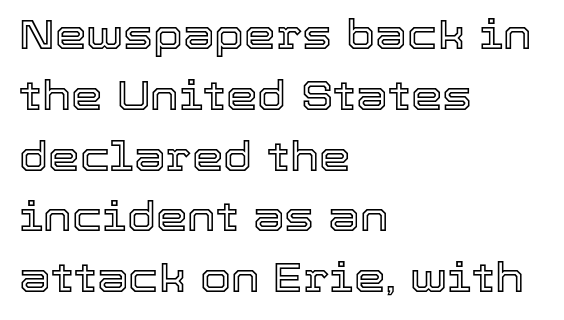
The image shows 40 px text type, upright; set left-aligned, normal line spacing (1.52x), normal letter spacing, not underlined; a medium x-height.
